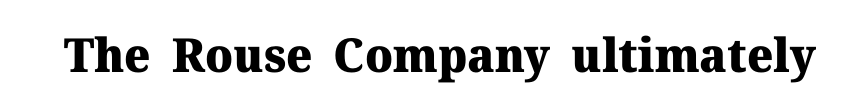
{"serif": "yes", "italic": "no", "bold": "yes", "weight": "heavy", "width": "normal", "stroke_contrast": "medium", "x_height": "medium", "monospaced": "no", "underline": "no", "letter_spacing": "normal", "letter_spacing_em": 0.0, "glyph_px": 47}
